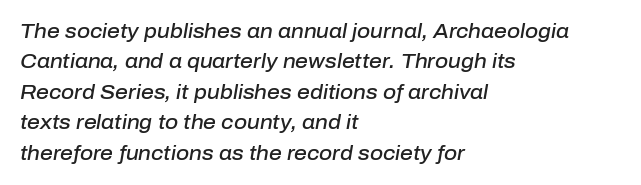
Evenly set lines give the paragraph a standard silhouette. In CSS terms this would be text-align: left. Nobody touched the tracking dial on this one. Unmarked baselines from the first word to the last. Strokes here are thickened, but only to semibold level. Slanted lettering throughout.
